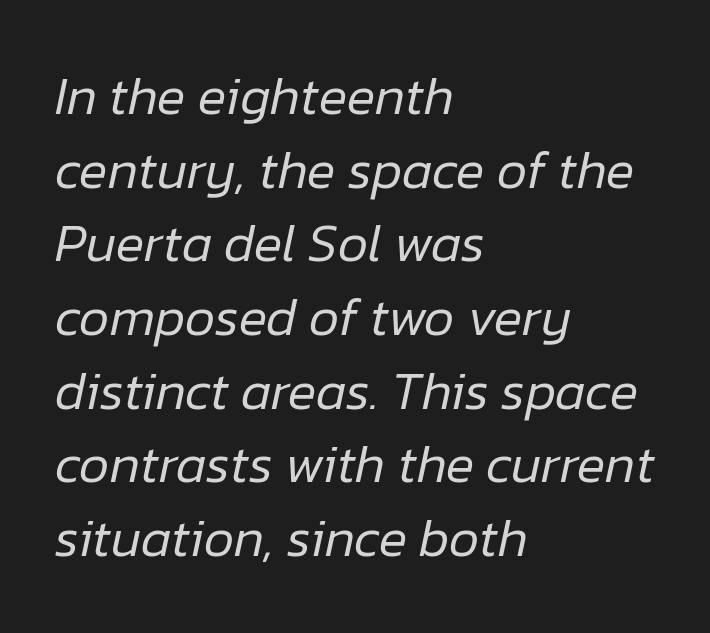
{"italic": "yes", "lean": "right", "slant_degrees": 12, "bold": "no", "weight": "regular", "width": "normal", "stroke_contrast": "low", "x_height": "medium", "monospaced": "no", "underline": "no", "align": "left", "line_spacing": "normal", "line_spacing_ratio": 1.39, "letter_spacing": "normal", "letter_spacing_em": 0.0, "glyph_px": 53}
